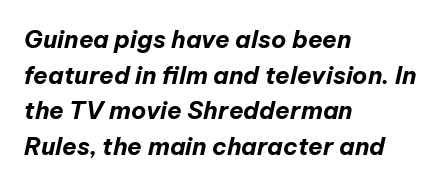
Q: Is the text bold? A: Yes.
Q: Is the text italic (slanted)? A: Yes, it leans right by about 12 degrees.
Q: Is the text underlined? A: No.
Q: How is the paragraph aligned? A: Left-aligned.
Q: Is the spacing between letters normal or unusually wide? A: Normal.
Q: Is the spacing between lines tight, normal or loose? A: Normal.
